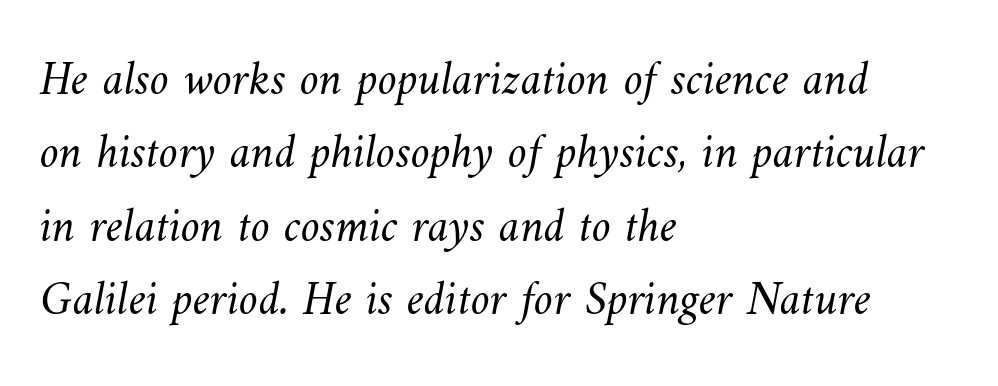
The image shows 48 px light type; set left-aligned, normal line spacing (1.53x), normal letter spacing, not underlined; medium stroke contrast and a small x-height.
